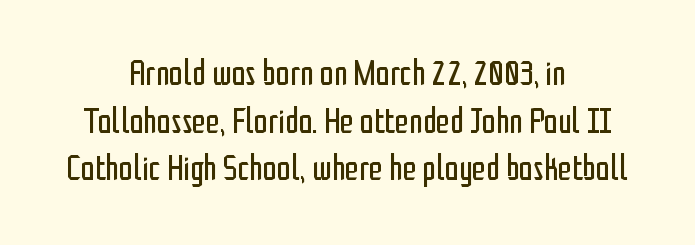
This sample has the flowing, uneven cadence of proportional lettering. Vertical strokes here are truly vertical. The space beneath each line is pristine and unruled. Honestly, the row spacing looks completely unremarkable.
